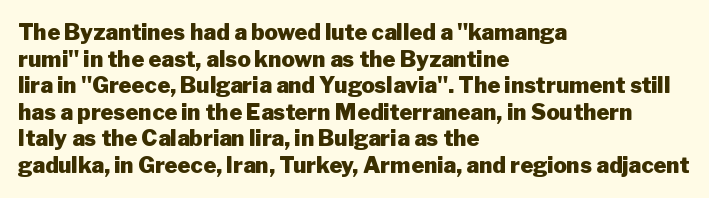
The image shows 22 px bold type, upright; set left-aligned, line spacing 1.21x, normal letter spacing, not underlined.
